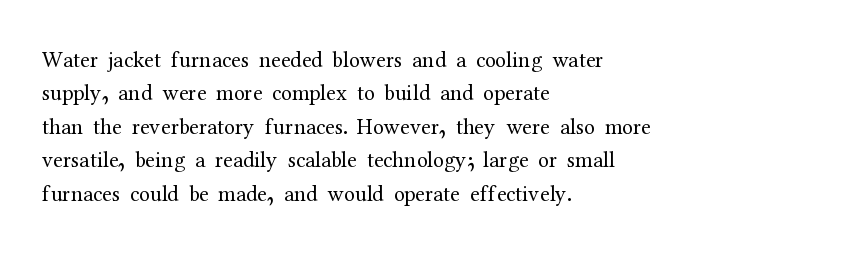
{"italic": "no", "bold": "no", "underline": "no", "align": "left", "line_spacing": "normal", "line_spacing_ratio": 1.52, "letter_spacing": "normal", "letter_spacing_em": 0.0, "glyph_px": 22}
